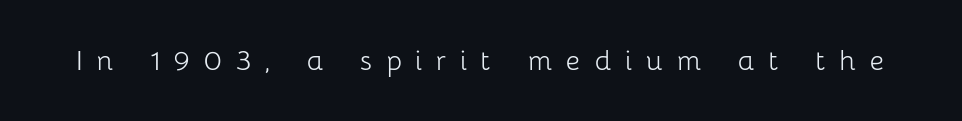
The image shows 35 px light sans-serif type, upright; set unusually wide letter spacing (+0.39 em), not underlined; low stroke contrast and a medium x-height.
